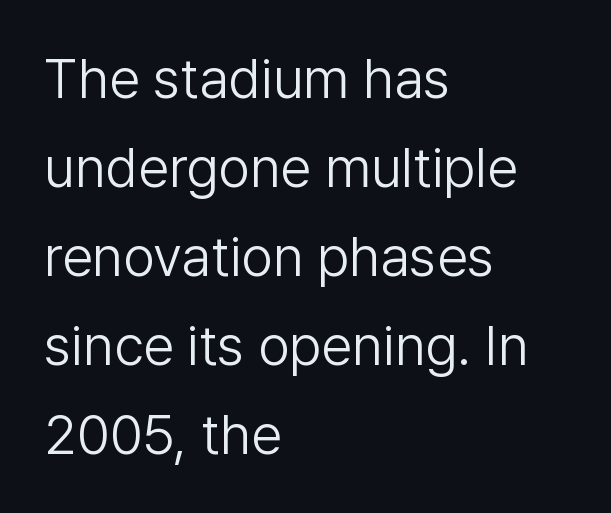
Quick note: interline space is typical. Stems and bowls with no extra thickness — not bold. What kind of face is this? One without serifs — a sans. Glyph-to-glyph distance matches everyday printed text. Horizontally, the lines are justified to the leading edge only. The zone under the glyphs is completely vacant.
